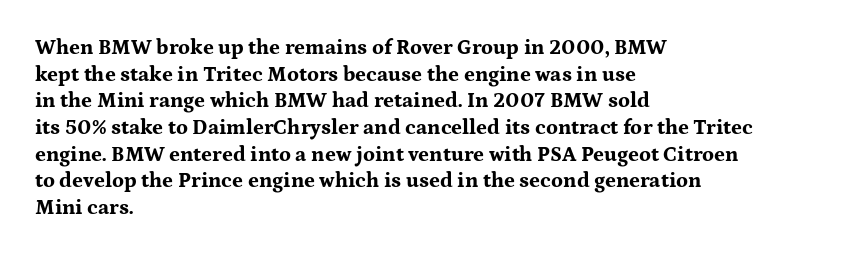
{"italic": "no", "bold": "yes", "underline": "no", "align": "left", "line_spacing": "normal", "line_spacing_ratio": 1.27, "letter_spacing": "normal", "letter_spacing_em": 0.0, "glyph_px": 21}
